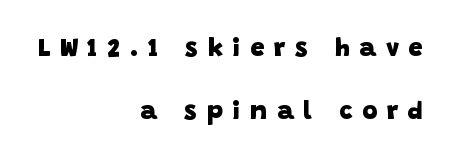
{"bold": "yes", "underline": "no", "align": "right", "line_spacing": "loose", "line_spacing_ratio": 2.44, "letter_spacing": "wide", "letter_spacing_em": 0.37, "glyph_px": 26}
